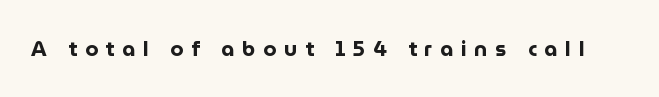
{"italic": "no", "bold": "yes", "underline": "no", "letter_spacing": "wide", "letter_spacing_em": 0.37, "glyph_px": 21}
